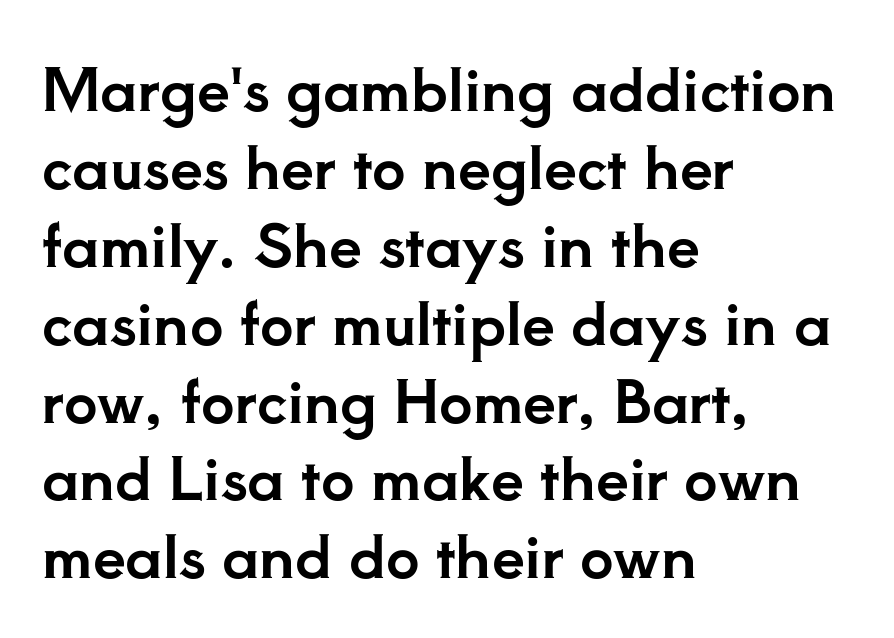
{"serif": "yes", "italic": "no", "width": "normal", "stroke_contrast": "low", "x_height": "small", "monospaced": "no", "underline": "no", "align": "left", "line_spacing": "normal", "line_spacing_ratio": 1.32, "letter_spacing": "normal", "letter_spacing_em": 0.0, "glyph_px": 59}
